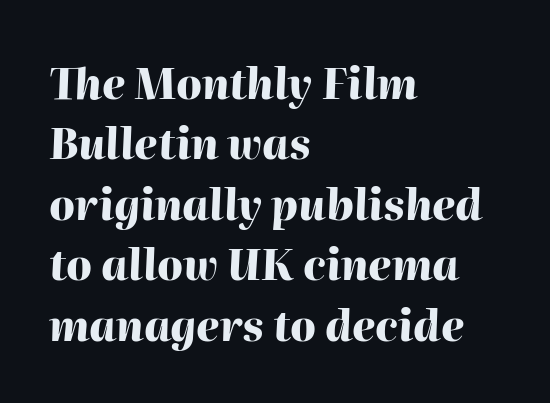
The block of text has a typical density, with ordinary space between rows. Looks like regular typesetting: each glyph gets only the width it needs. Does the lettering tilt? It does — this is italic. The face used here has the dense, thick strokes of a bold. The rendering anchors every line to the left-hand side. Letters rest on an invisible, unmarked baseline.
